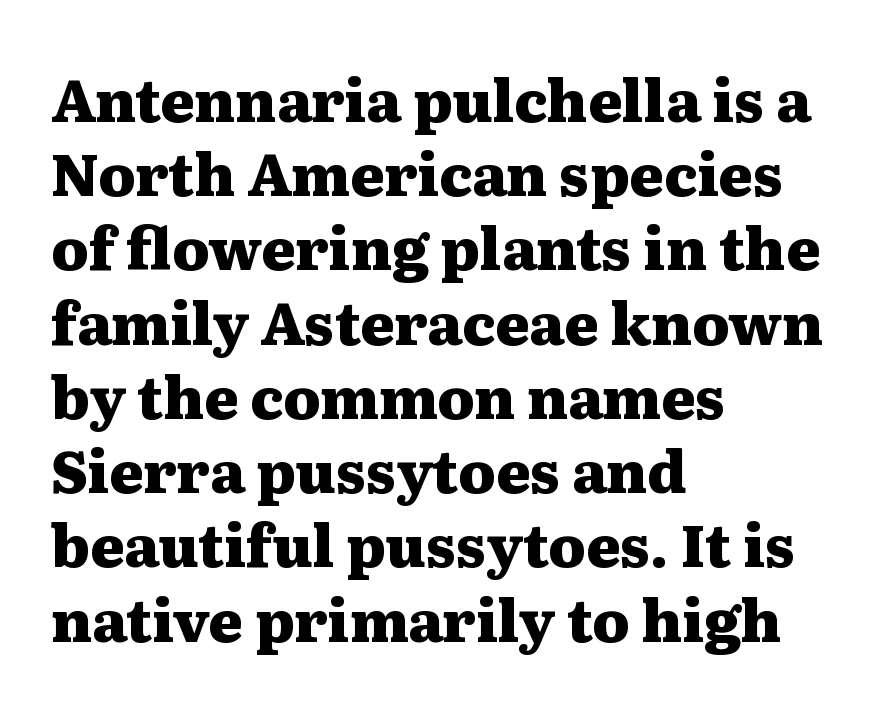
Q: Is the text bold? A: Yes.
Q: Is the text italic (slanted)? A: No, it is upright.
Q: Is the typeface a serif or a sans-serif typeface? A: Serif.
Q: Is the text underlined? A: No.
Q: How is the paragraph aligned? A: Left-aligned.
Q: Is the spacing between letters normal or unusually wide? A: Normal.
Q: Is the spacing between lines tight, normal or loose? A: Normal.
Q: Width (condensed, normal, or wide)? A: Wide.
Q: Stroke contrast? A: Medium.
Q: x-height? A: Medium.
Q: Monospaced? A: No.
